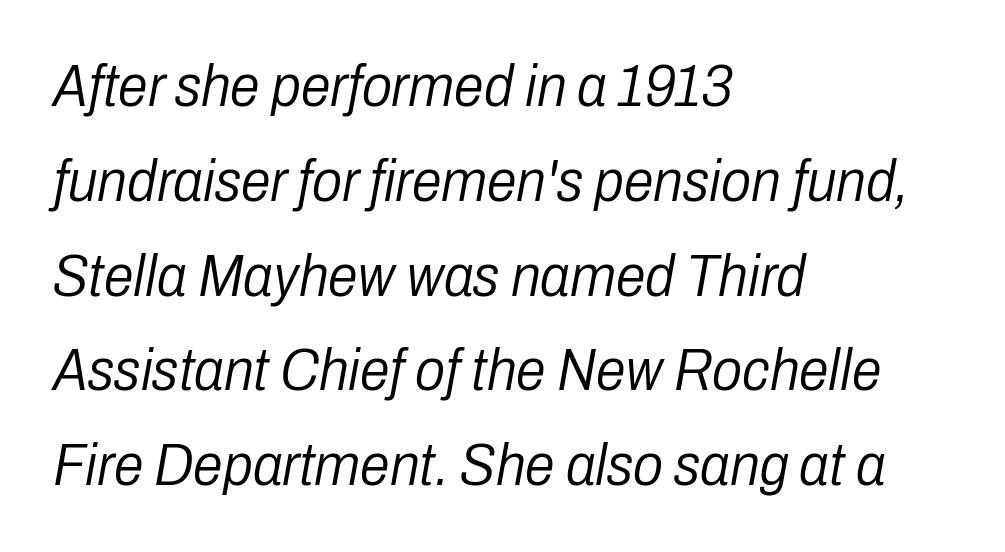
Q: Is the text bold? A: No.
Q: Is the text italic (slanted)? A: Yes, it leans right by about 10 degrees.
Q: Is the text underlined? A: No.
Q: How is the paragraph aligned? A: Left-aligned.
Q: Is the spacing between letters normal or unusually wide? A: Normal.
Q: Is the spacing between lines tight, normal or loose? A: Normal.
Q: Width (condensed, normal, or wide)? A: Condensed.
Q: Stroke contrast? A: Low.
Q: x-height? A: Medium.
Q: Monospaced? A: No.
